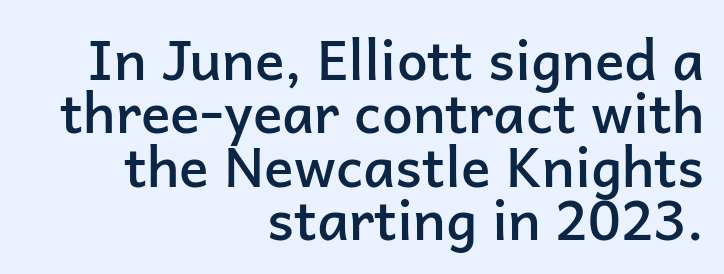
{"serif": "no", "italic": "no", "bold": "semi", "weight": "semibold", "width": "normal", "stroke_contrast": "low", "x_height": "medium", "monospaced": "no", "underline": "no", "align": "right", "line_spacing": "tight", "line_spacing_ratio": 0.97, "letter_spacing": "normal", "letter_spacing_em": 0.0, "glyph_px": 55}
